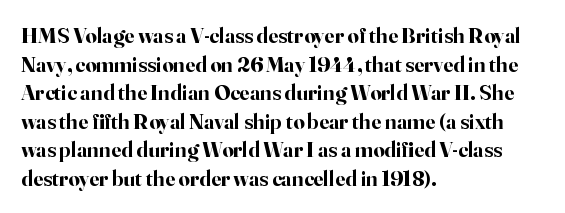
The image shows 22 px bold type, upright; set left-aligned, normal line spacing (1.3x), normal letter spacing, not underlined.
